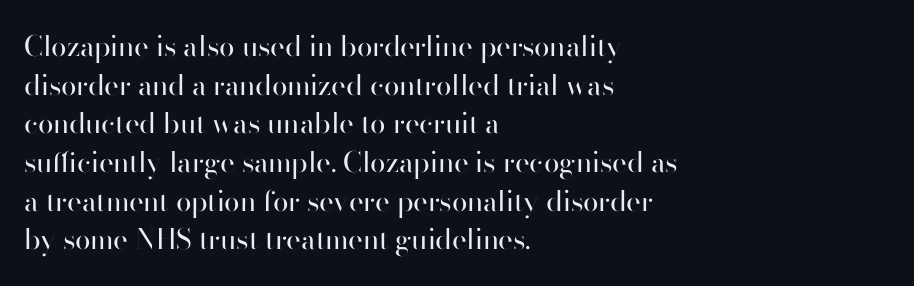
Designer's note — italics off, roman on. Just letters on the line, the space beneath them empty. What kind of face is this? One without serifs — a sans. Line spacing here is normal. The gaps between neighbouring characters are ordinary and unremarkable.
